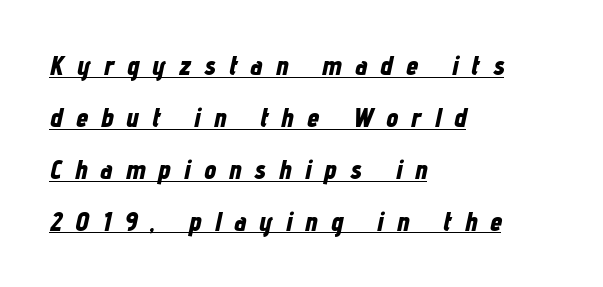
The line texture is sparse and dotted thanks to wide tracking. Reading down the column, the eye jumps a long way to each next line. Decoration check: the copy is underlined. Casual observation: everything's shoved over to the left. Notice how the stems are inclined rather than vertical — that's the hallmark of italics. Typesetter's note: full bold, strokes at maximum text heaviness.
